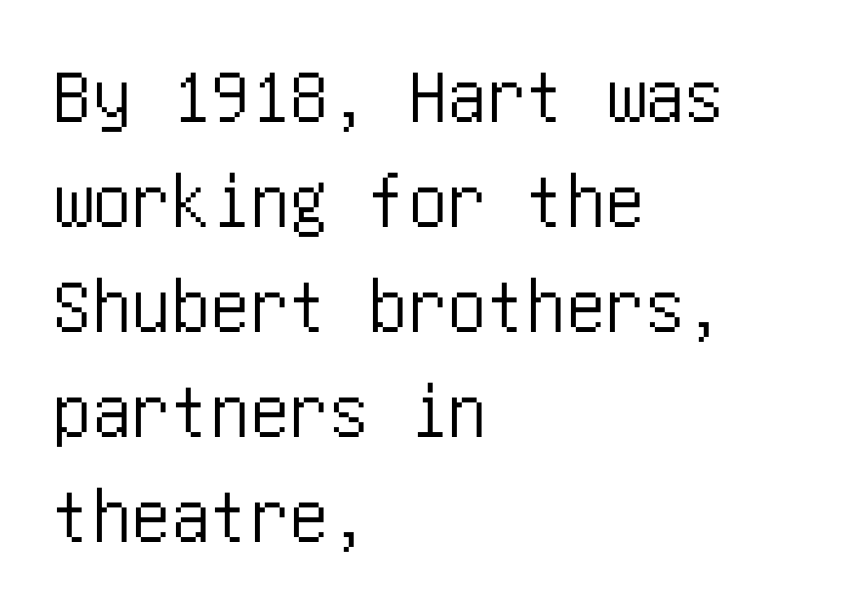
Students, note that the glyphs here touch the page at normal intervals. Every row of glyphs begins at an identical x-position on the left. The type sits square on the baseline with zero lean. Nope, no serifs anywhere on these letters. The strip under each line holds only bare page.
